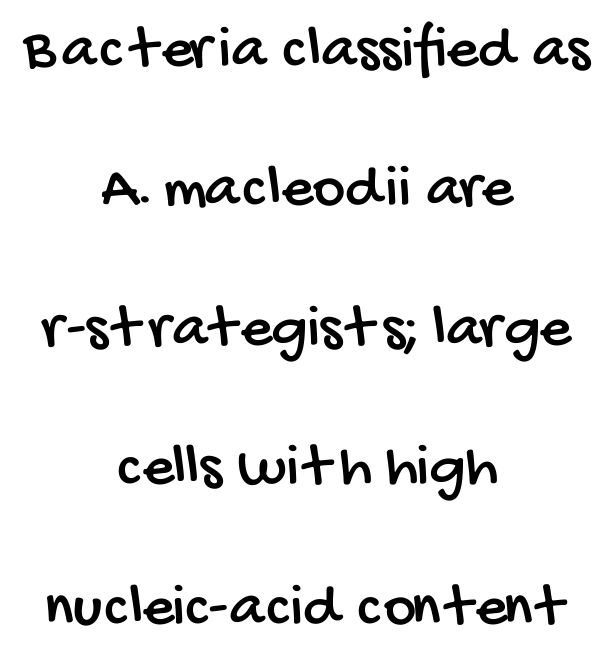
Q: Is the typeface a serif or a sans-serif typeface? A: Sans-serif.
Q: Is the text underlined? A: No.
Q: How is the paragraph aligned? A: Centered.
Q: Is the spacing between letters normal or unusually wide? A: Normal.
Q: Is the spacing between lines tight, normal or loose? A: Loose.
Q: Width (condensed, normal, or wide)? A: Condensed.
Q: Stroke contrast? A: Low.
Q: x-height? A: Large.
Q: Monospaced? A: No.
